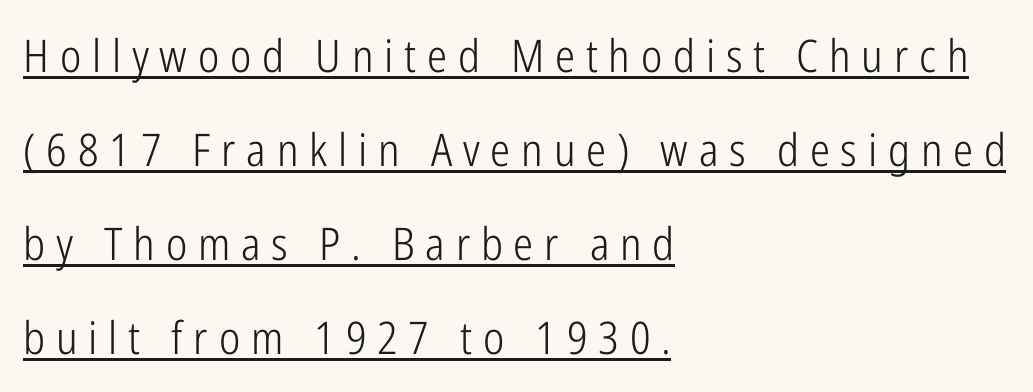
The image shows 45 px light, condensed sans-serif type, upright; set left-aligned, loose line spacing (2.09x), unusually wide letter spacing (+0.24 em), underlined; low stroke contrast and a medium x-height.
